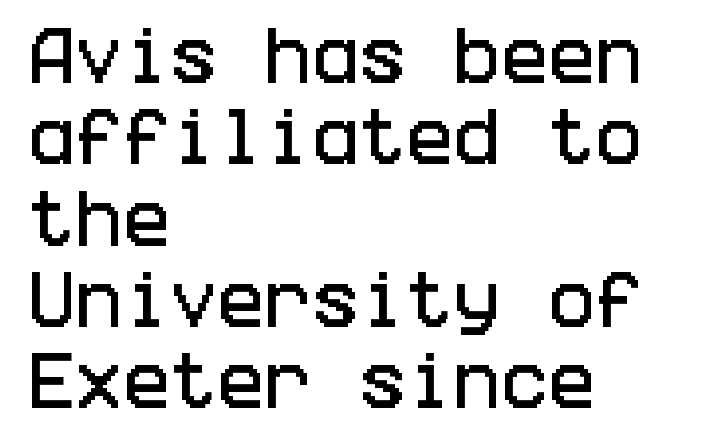
{"serif": "no", "italic": "no", "width": "condensed", "stroke_contrast": "low", "x_height": "large", "underline": "no", "align": "left", "line_spacing": "normal", "line_spacing_ratio": 1.29, "letter_spacing": "normal", "letter_spacing_em": 0.0, "glyph_px": 63}
